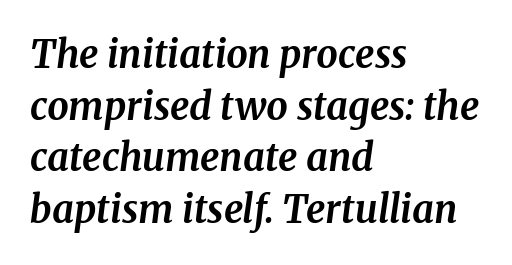
Q: Is the text bold? A: Yes.
Q: Is the text italic (slanted)? A: Yes, it leans right by about 8 degrees.
Q: Is the typeface a serif or a sans-serif typeface? A: Serif.
Q: Is the text underlined? A: No.
Q: How is the paragraph aligned? A: Left-aligned.
Q: Is the spacing between letters normal or unusually wide? A: Normal.
Q: Is the spacing between lines tight, normal or loose? A: Normal.
Q: Width (condensed, normal, or wide)? A: Normal.
Q: Stroke contrast? A: Medium.
Q: x-height? A: Medium.
Q: Monospaced? A: No.
